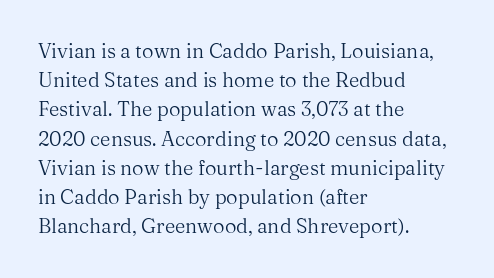
Q: Is the text bold? A: No.
Q: Is the text italic (slanted)? A: No, it is upright.
Q: Is the text underlined? A: No.
Q: How is the paragraph aligned? A: Left-aligned.
Q: Is the spacing between letters normal or unusually wide? A: Normal.
Q: Is the spacing between lines tight, normal or loose? A: Normal.
